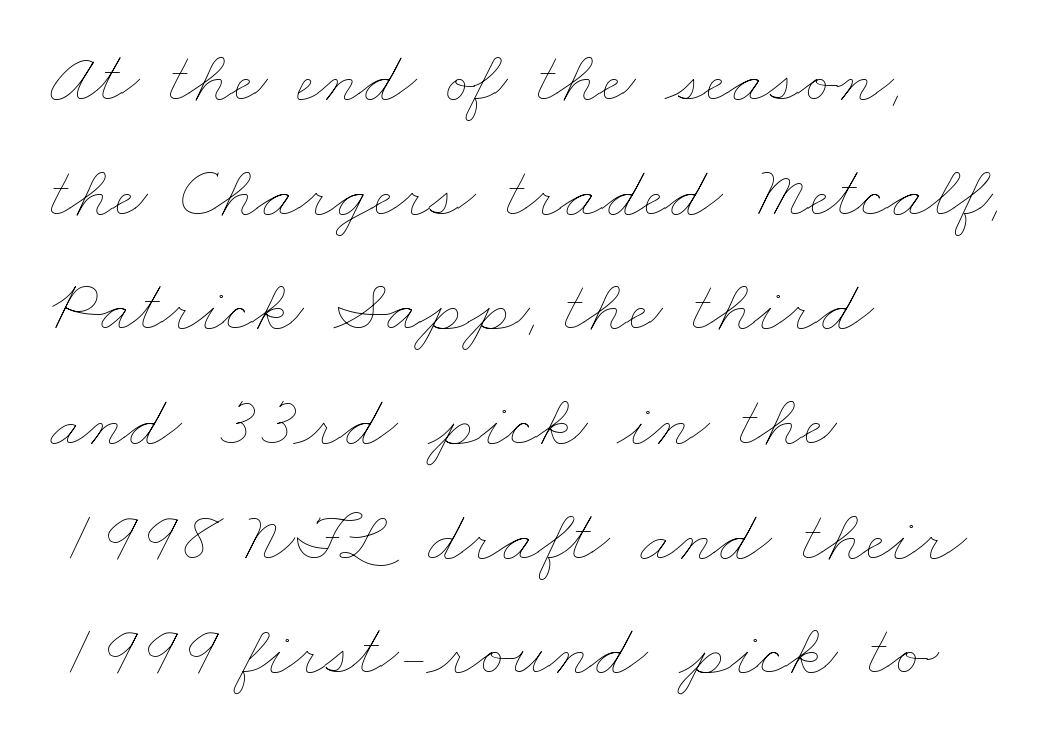
The image shows 74 px thin, wide type; set left-aligned, normal line spacing (1.55x), normal letter spacing, not underlined; low stroke contrast and a small x-height.
